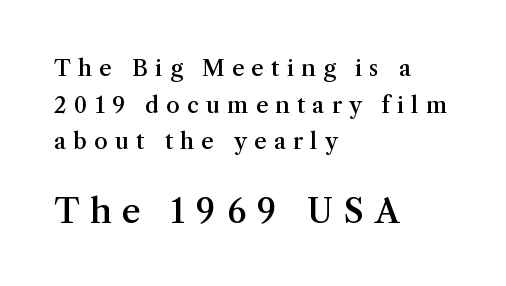
Q: Is the text bold? A: Semi-bold.
Q: Is the text italic (slanted)? A: No, it is upright.
Q: Is the typeface a serif or a sans-serif typeface? A: Serif.
Q: Is the text underlined? A: No.
Q: How is the paragraph aligned? A: Left-aligned.
Q: Is the spacing between letters normal or unusually wide? A: Unusually wide.
Q: Is the spacing between lines tight, normal or loose? A: Normal.
Q: Which block of text is set in a larger size, the first (top) or the second (bottom)? A: The second (bottom) one.
Q: Width (condensed, normal, or wide)? A: Normal.
Q: Stroke contrast? A: Medium.
Q: x-height? A: Medium.
Q: Monospaced? A: No.
